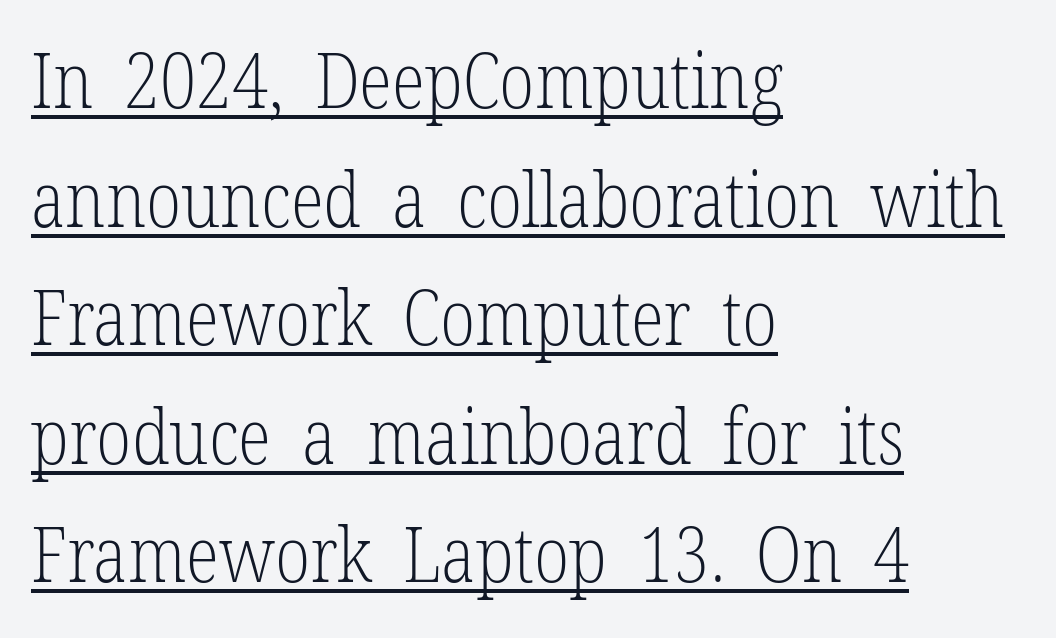
{"serif": "yes", "italic": "no", "bold": "no", "weight": "light", "width": "condensed", "stroke_contrast": "low", "x_height": "medium", "monospaced": "no", "underline": "yes", "align": "left", "line_spacing": "normal", "line_spacing_ratio": 1.54, "letter_spacing": "normal", "letter_spacing_em": 0.0, "glyph_px": 77}
